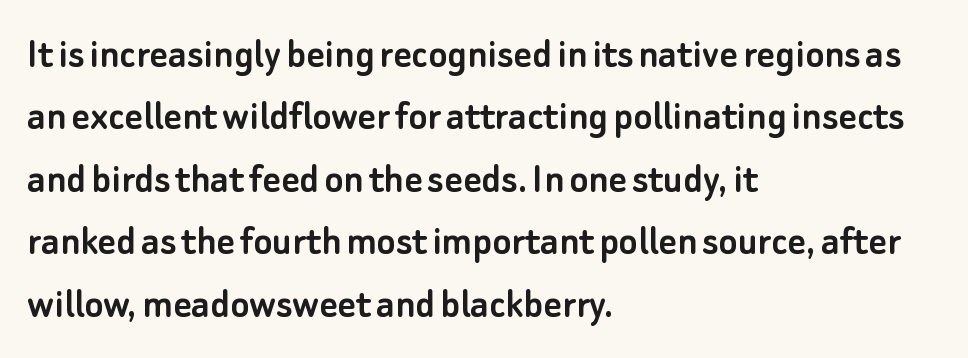
Designer's note — italics off, roman on. Here the glyphs are tracked normally, forming tight word shapes. Just letters on the line, the space beneath them empty. In CSS terms this would be text-align: left. Each new line begins a customary step beneath the previous one. This sample uses a sans-serif face.
